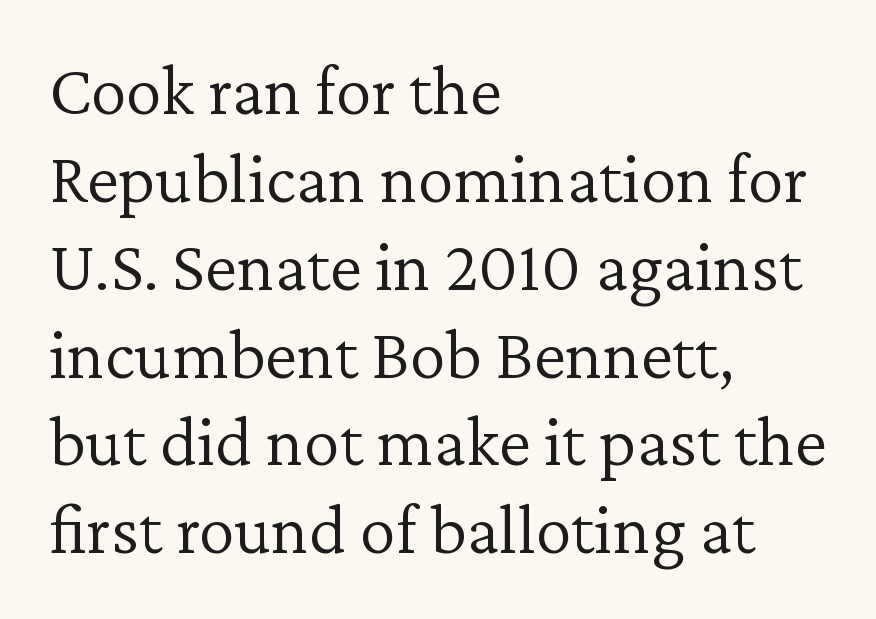
Q: Is the text bold? A: No.
Q: Is the text italic (slanted)? A: No, it is upright.
Q: Is the typeface a serif or a sans-serif typeface? A: Serif.
Q: Is the text underlined? A: No.
Q: How is the paragraph aligned? A: Left-aligned.
Q: Is the spacing between letters normal or unusually wide? A: Normal.
Q: Width (condensed, normal, or wide)? A: Normal.
Q: Stroke contrast? A: Low.
Q: x-height? A: Medium.
Q: Monospaced? A: No.
